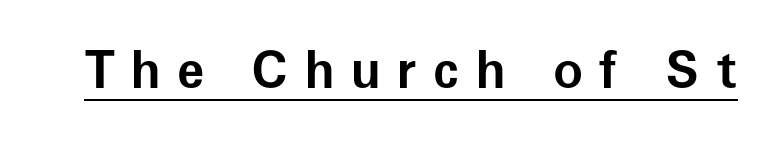
The face used here is proportionally spaced, like ordinary book or web type. The gaps between neighbouring characters are conspicuously large. A dark, heavy texture on the line: the type is bold. Each line of the rendering has a horizontal stroke beneath the glyphs. A sans-serif font was chosen for this passage.
